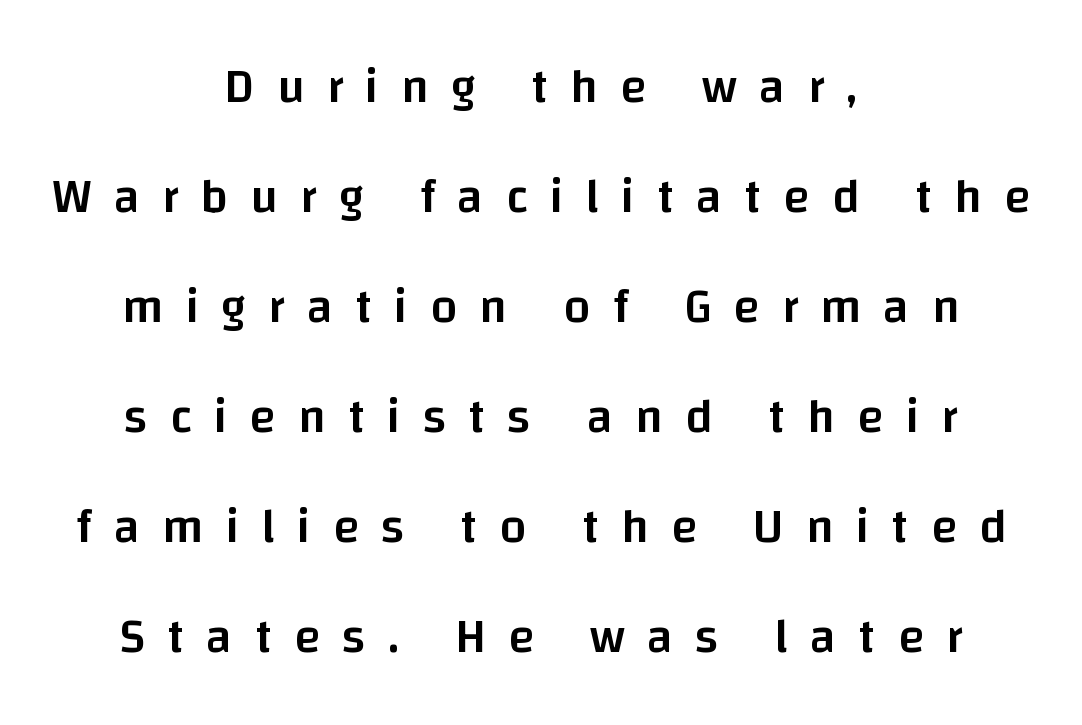
{"serif": "no", "italic": "no", "bold": "semi", "weight": "semibold", "width": "normal", "stroke_contrast": "low", "x_height": "large", "monospaced": "no", "underline": "no", "align": "center", "line_spacing": "loose", "line_spacing_ratio": 2.29, "letter_spacing": "wide", "letter_spacing_em": 0.46, "glyph_px": 48}
